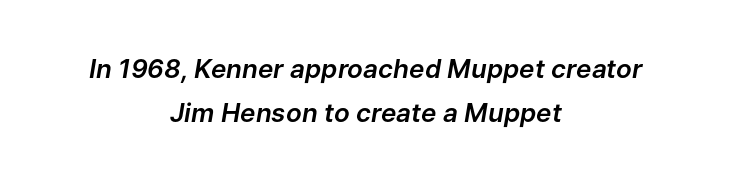
The leading is moderate, giving the passage an even texture. Neither beginnings nor endings align; midpoints do. These lines were composed using italics. Type without underlining. How are the letters spaced? Ordinarily, with no added tracking.
